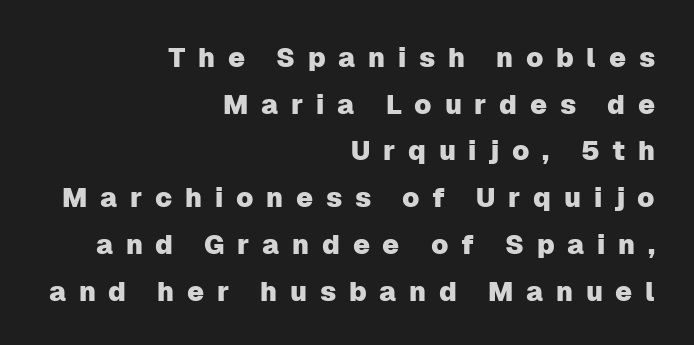
Each row of text sits above clean, open space. Unlike italic type, these characters show no tilt at all. Spacing between characters has been opened up far beyond the box default. The rag falls on the left side of this text block.
